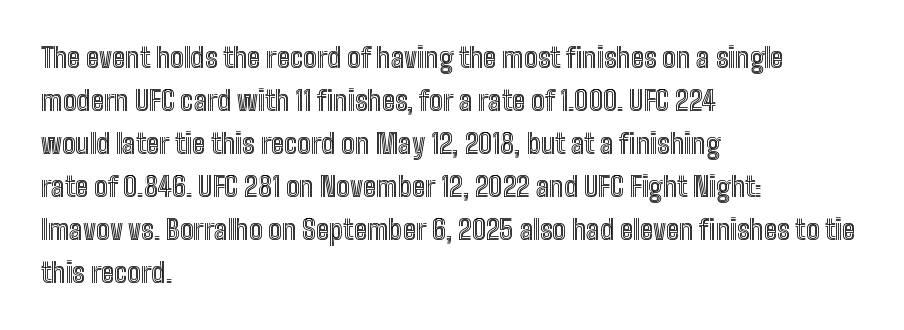
Notice how descenders clear the ascenders below comfortably — that's standard leading. Rendered with straight, roman letterforms. These lines keep a tight, regular rhythm from letter to letter. Only glyphs here, with clear space below each row. Line beginnings align vertically; line endings do not.
